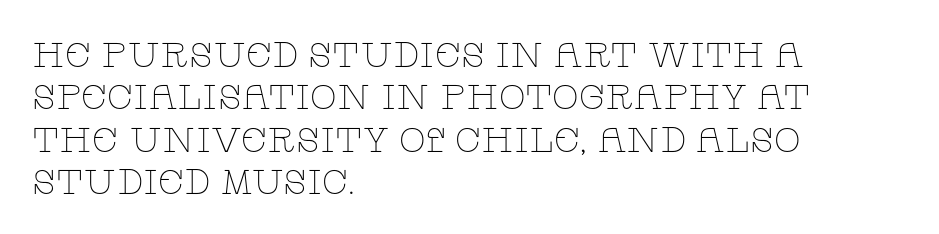
Q: Is the text bold? A: No.
Q: Is the text italic (slanted)? A: No, it is upright.
Q: Is the typeface a serif or a sans-serif typeface? A: Serif.
Q: Is the text underlined? A: No.
Q: How is the paragraph aligned? A: Left-aligned.
Q: Is the spacing between letters normal or unusually wide? A: Normal.
Q: Width (condensed, normal, or wide)? A: Wide.
Q: Stroke contrast? A: Low.
Q: x-height? A: Large.
Q: Monospaced? A: No.
